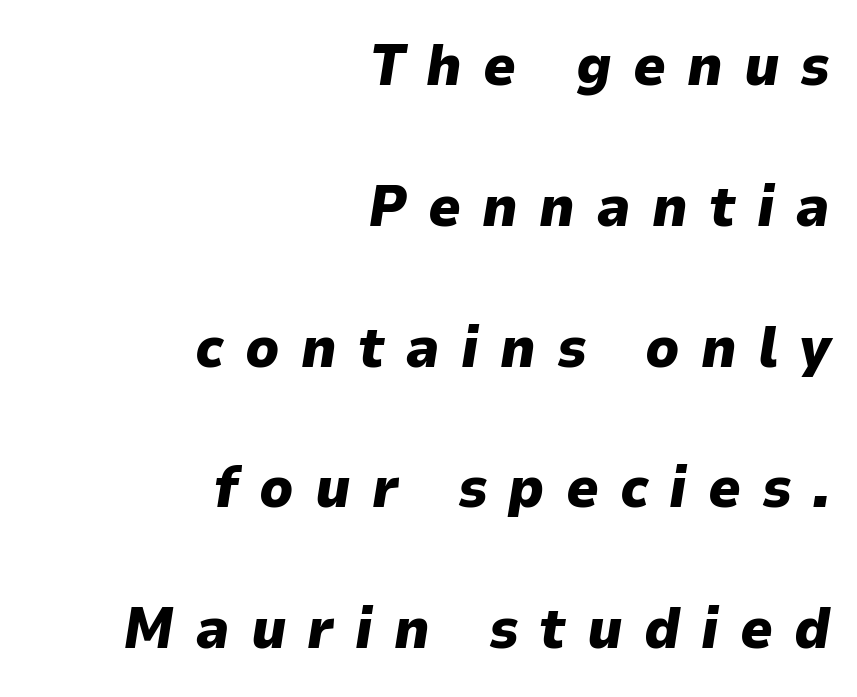
The image shows 57 px heavy type, italic (leaning right); set right-aligned, loose line spacing (2.47x), unusually wide letter spacing (+0.37 em), not underlined; low stroke contrast and a medium x-height.
